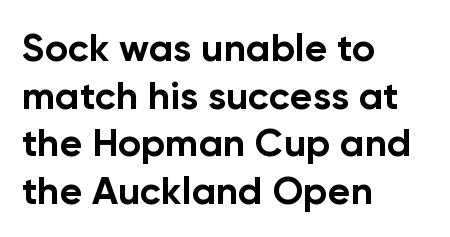
Q: Is the text bold? A: Yes.
Q: Is the text italic (slanted)? A: No, it is upright.
Q: Is the typeface a serif or a sans-serif typeface? A: Sans-serif.
Q: Is the text underlined? A: No.
Q: How is the paragraph aligned? A: Left-aligned.
Q: Is the spacing between letters normal or unusually wide? A: Normal.
Q: Width (condensed, normal, or wide)? A: Normal.
Q: Stroke contrast? A: Low.
Q: x-height? A: Medium.
Q: Monospaced? A: No.
